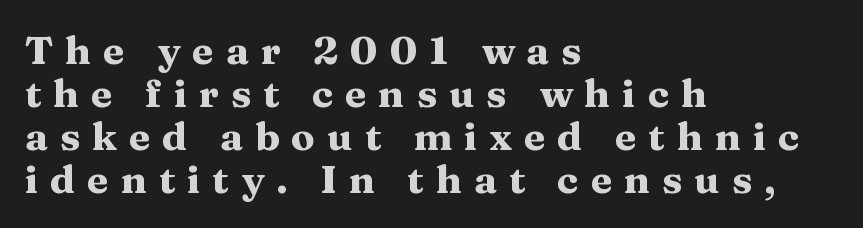
Q: Is the text bold? A: Yes.
Q: Is the text italic (slanted)? A: No, it is upright.
Q: Is the typeface a serif or a sans-serif typeface? A: Serif.
Q: Is the text underlined? A: No.
Q: How is the paragraph aligned? A: Left-aligned.
Q: Is the spacing between letters normal or unusually wide? A: Unusually wide.
Q: Is the spacing between lines tight, normal or loose? A: Tight.
Q: Width (condensed, normal, or wide)? A: Wide.
Q: Stroke contrast? A: Medium.
Q: x-height? A: Medium.
Q: Monospaced? A: No.
